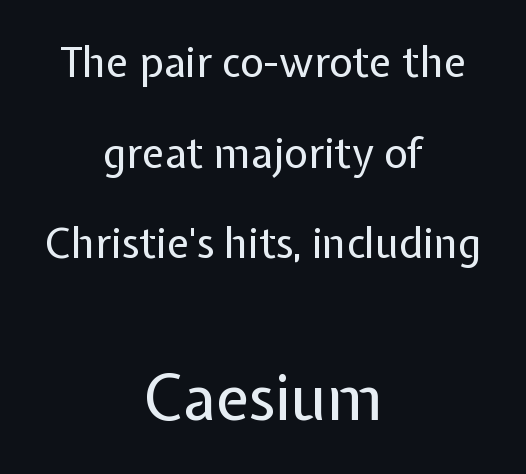
{"serif": "no", "italic": "no", "bold": "no", "weight": "regular", "width": "normal", "stroke_contrast": "low", "x_height": "medium", "monospaced": "no", "underline": "no", "align": "center", "line_spacing": "loose", "line_spacing_ratio": 2.21, "letter_spacing": "normal", "letter_spacing_em": 0.0, "larger_block": "second", "size_ratio": 1.51, "glyph_px": 62}
